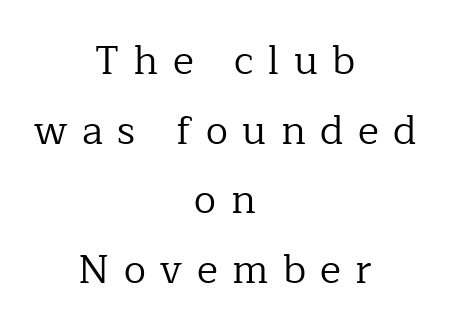
The image shows 40 px regular-weight serif type, upright; set centered, line spacing 1.74x, unusually wide letter spacing (+0.36 em), not underlined; low stroke contrast and a medium x-height.
